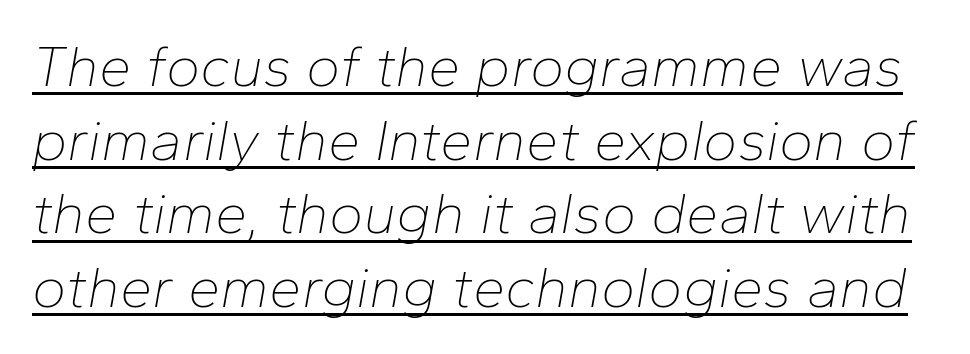
The image shows 58 px thin type, italic (leaning right); set normal line spacing (1.27x), normal letter spacing, underlined; low stroke contrast and a medium x-height.
